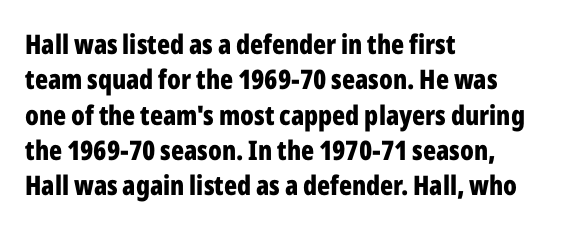
Q: Is the text bold? A: Yes.
Q: Is the text italic (slanted)? A: No, it is upright.
Q: Is the text underlined? A: No.
Q: How is the paragraph aligned? A: Left-aligned.
Q: Is the spacing between letters normal or unusually wide? A: Normal.
Q: Is the spacing between lines tight, normal or loose? A: Normal.
